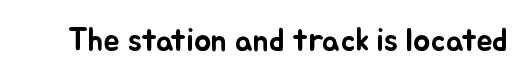
{"italic": "no", "width": "normal", "stroke_contrast": "low", "x_height": "small", "monospaced": "no", "underline": "no", "letter_spacing": "normal", "letter_spacing_em": 0.0, "glyph_px": 32}
